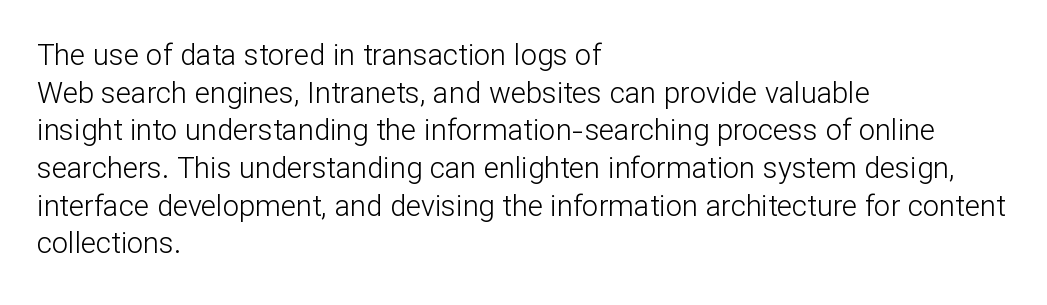
{"serif": "no", "italic": "no", "bold": "no", "weight": "light", "width": "normal", "stroke_contrast": "low", "x_height": "medium", "monospaced": "no", "underline": "no", "align": "left", "line_spacing": "normal", "line_spacing_ratio": 1.3, "letter_spacing": "normal", "letter_spacing_em": 0.0, "glyph_px": 29}
